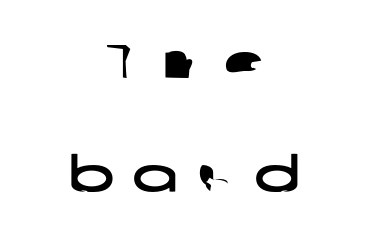
{"serif": "no", "width": "wide", "stroke_contrast": "low", "x_height": "medium", "monospaced": "no", "underline": "no", "align": "center", "line_spacing": "loose", "line_spacing_ratio": 2.38, "letter_spacing": "wide", "letter_spacing_em": 0.39, "glyph_px": 48}
